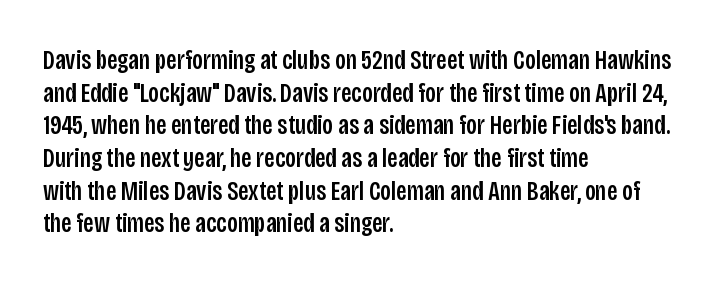
The image shows 27 px text type, upright; set left-aligned, line spacing 1.21x, normal letter spacing, not underlined.
